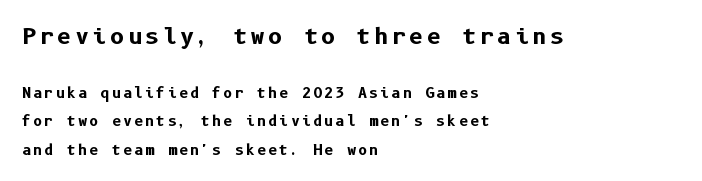
The image shows 22 px bold type, upright; set left-aligned, loose line spacing (2.02x), not underlined; the first (top) block is 1.57x larger.
